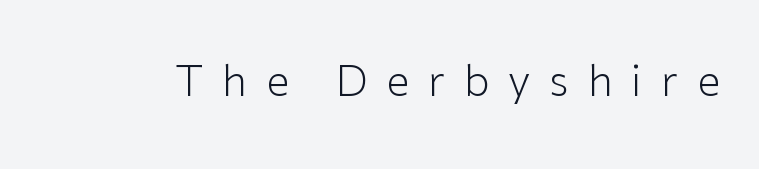
{"serif": "no", "italic": "no", "bold": "no", "weight": "light", "width": "normal", "stroke_contrast": "low", "x_height": "medium", "monospaced": "no", "underline": "no", "letter_spacing": "wide", "letter_spacing_em": 0.43, "glyph_px": 43}
